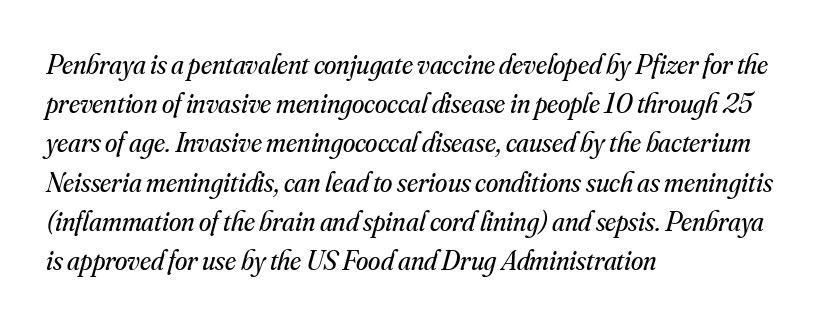
Observe the ordinary spacing: letters are neighbours, not strangers. The letters carry serifs — small finishing strokes at the ends of their stems. Spacing verdict: proportional, widths tailored to each character. Clear beneath every line of the passage.
